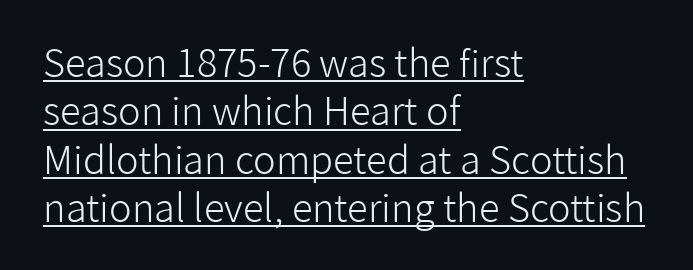
The image shows 38 px light sans-serif type, upright; set left-aligned, normal line spacing (1.27x), normal letter spacing, underlined; low stroke contrast and a medium x-height.
